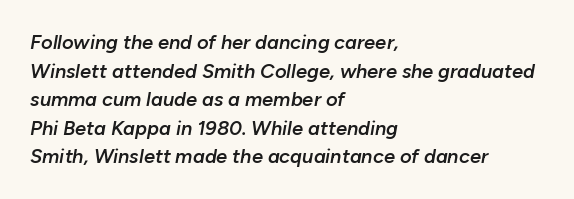
No word sits above an underline. Compared with an ordinary text face, these strokes are moderately heavier — a semibold. This sample uses an oblique cut, with every glyph tilted off the vertical. Teacher's note: observe the even left margin — that is flush-left alignment.
